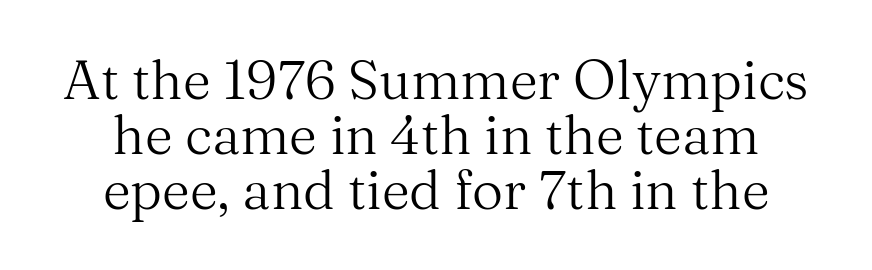
Q: Is the text bold? A: No.
Q: Is the text italic (slanted)? A: No, it is upright.
Q: Is the typeface a serif or a sans-serif typeface? A: Serif.
Q: Is the text underlined? A: No.
Q: Is the spacing between letters normal or unusually wide? A: Normal.
Q: Is the spacing between lines tight, normal or loose? A: Tight.
Q: Width (condensed, normal, or wide)? A: Normal.
Q: Stroke contrast? A: Medium.
Q: x-height? A: Medium.
Q: Monospaced? A: No.
